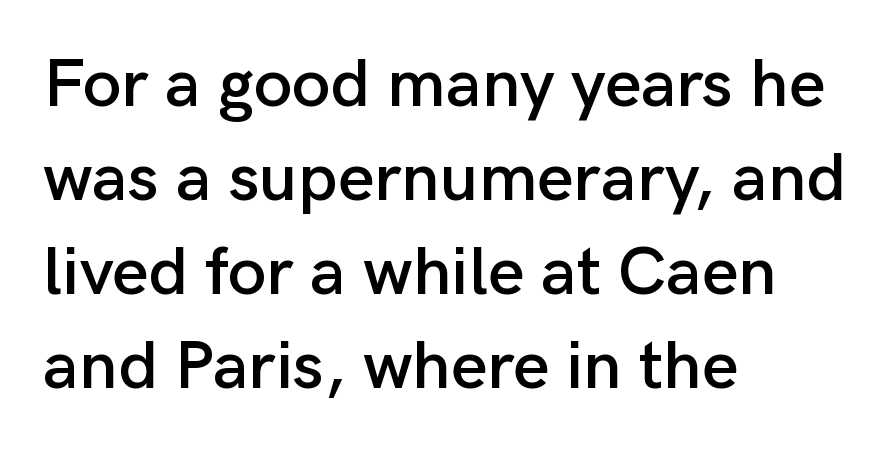
The image shows 69 px sans-serif type, upright; set left-aligned, normal line spacing (1.36x), normal letter spacing, not underlined; low stroke contrast and a medium x-height.
